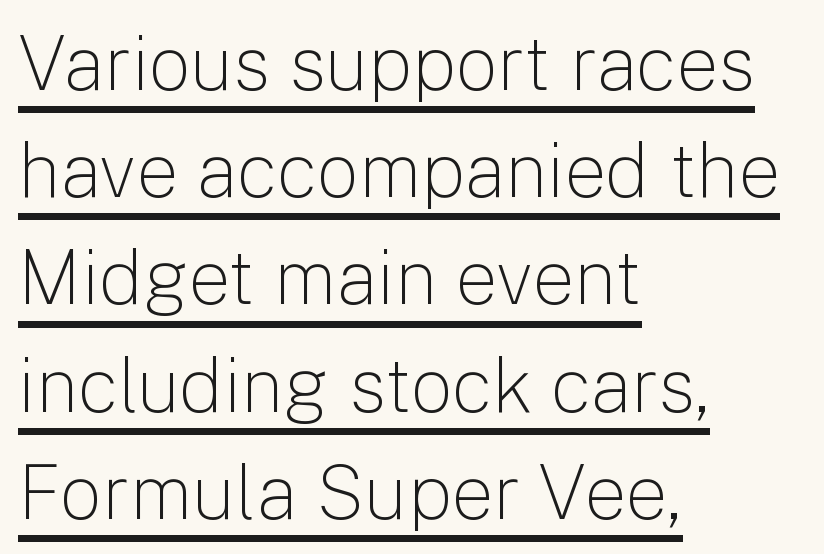
The image shows 75 px light sans-serif type, upright; set left-aligned, normal line spacing (1.43x), normal letter spacing, underlined; low stroke contrast and a medium x-height.
